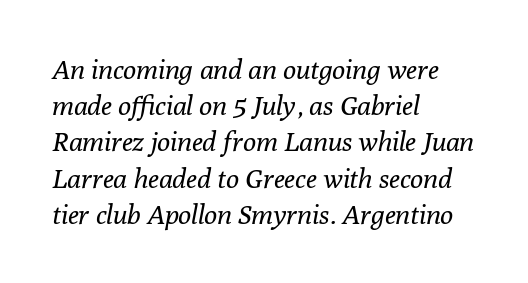
Q: Is the text bold? A: No.
Q: Is the text italic (slanted)? A: Yes, it leans right by about 10 degrees.
Q: Is the text underlined? A: No.
Q: How is the paragraph aligned? A: Left-aligned.
Q: Is the spacing between letters normal or unusually wide? A: Normal.
Q: Is the spacing between lines tight, normal or loose? A: Normal.
